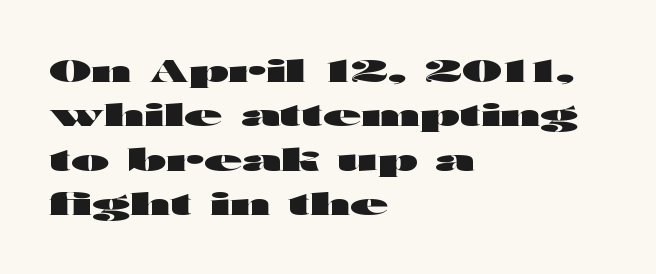
These lines sit exactly where default settings would place them. Typographically, this falls in the sans-serif category. Varying glyph widths throughout — classic text-font behaviour. Posture: upright roman. Is the letter spacing exaggerated? No — it looks like the ordinary default. This rendering features lettering with no underline.
